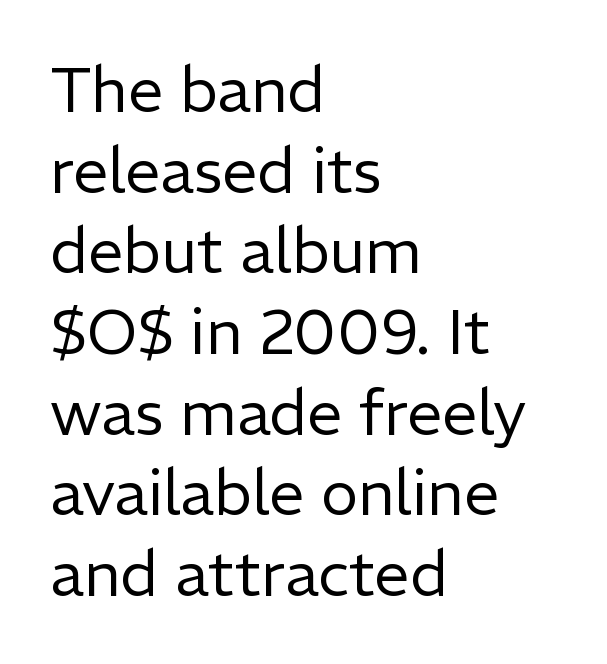
The image shows 63 px regular-weight sans-serif type, upright; set left-aligned, normal line spacing (1.28x), normal letter spacing, not underlined; low stroke contrast and a medium x-height.
